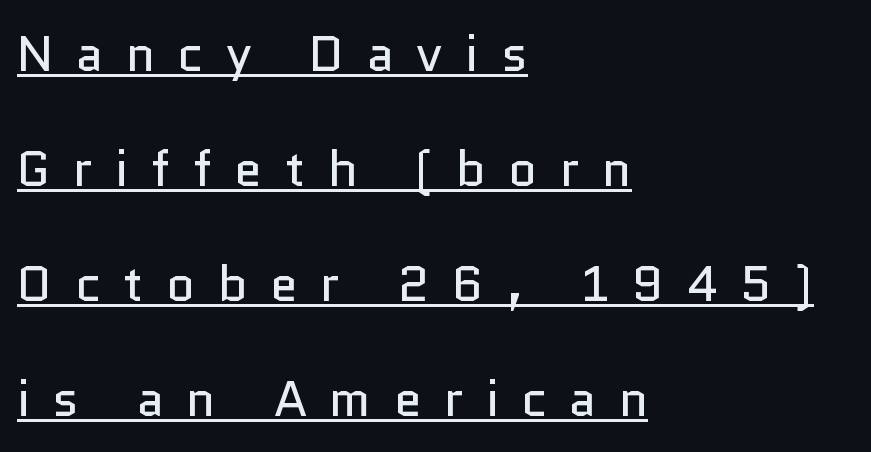
{"serif": "no", "italic": "no", "bold": "no", "weight": "regular", "width": "normal", "stroke_contrast": "low", "x_height": "medium", "monospaced": "no", "underline": "yes", "align": "left", "line_spacing": "loose", "line_spacing_ratio": 2.3, "letter_spacing": "wide", "letter_spacing_em": 0.45, "glyph_px": 50}
